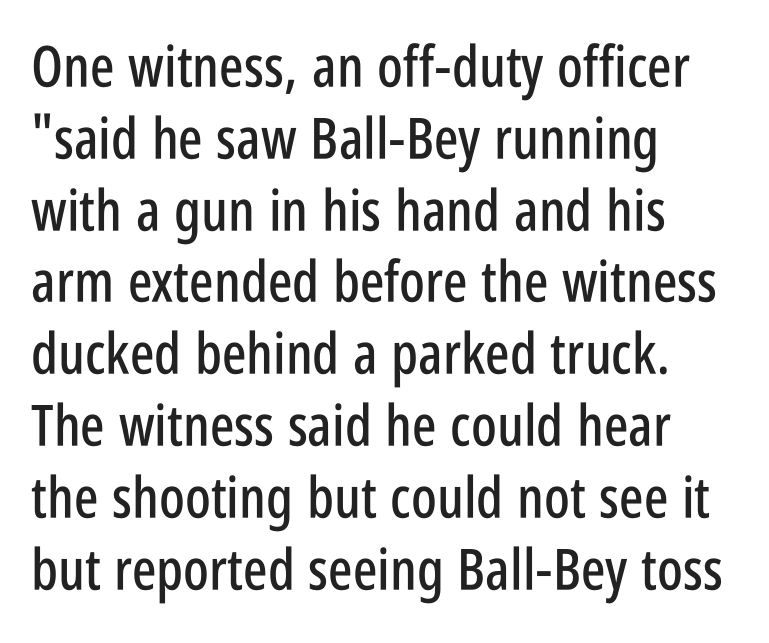
{"serif": "no", "italic": "no", "width": "condensed", "stroke_contrast": "low", "x_height": "large", "monospaced": "no", "underline": "no", "align": "left", "line_spacing": "normal", "line_spacing_ratio": 1.26, "letter_spacing": "normal", "letter_spacing_em": 0.0, "glyph_px": 57}
